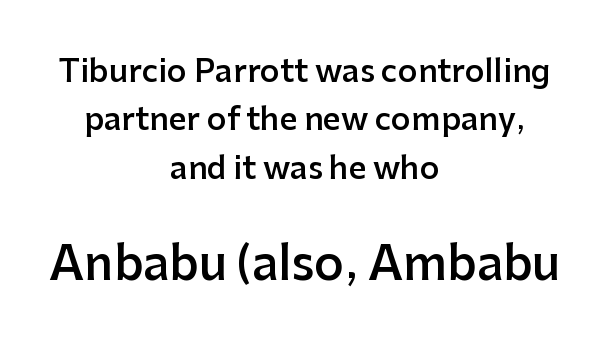
Q: Is the text bold? A: Semi-bold.
Q: Is the text italic (slanted)? A: No, it is upright.
Q: Is the typeface a serif or a sans-serif typeface? A: Sans-serif.
Q: Is the text underlined? A: No.
Q: How is the paragraph aligned? A: Centered.
Q: Is the spacing between letters normal or unusually wide? A: Normal.
Q: Is the spacing between lines tight, normal or loose? A: Normal.
Q: Which block of text is set in a larger size, the first (top) or the second (bottom)? A: The second (bottom) one.
Q: Width (condensed, normal, or wide)? A: Normal.
Q: Stroke contrast? A: Low.
Q: x-height? A: Medium.
Q: Monospaced? A: No.
